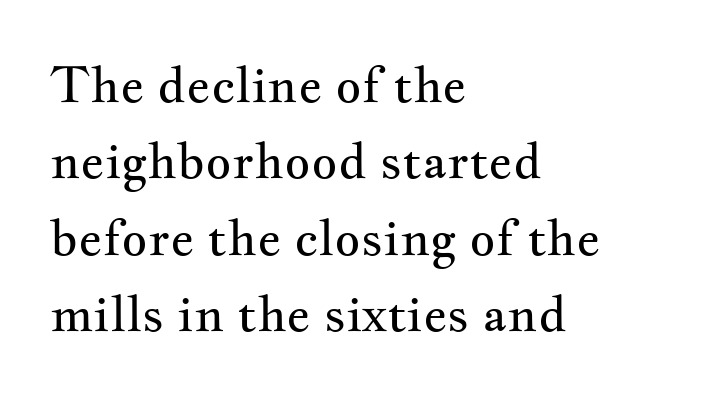
Q: Is the text bold? A: No.
Q: Is the text italic (slanted)? A: No, it is upright.
Q: Is the typeface a serif or a sans-serif typeface? A: Serif.
Q: Is the text underlined? A: No.
Q: How is the paragraph aligned? A: Left-aligned.
Q: Is the spacing between letters normal or unusually wide? A: Normal.
Q: Is the spacing between lines tight, normal or loose? A: Normal.
Q: Width (condensed, normal, or wide)? A: Wide.
Q: Stroke contrast? A: Medium.
Q: x-height? A: Small.
Q: Monospaced? A: No.
